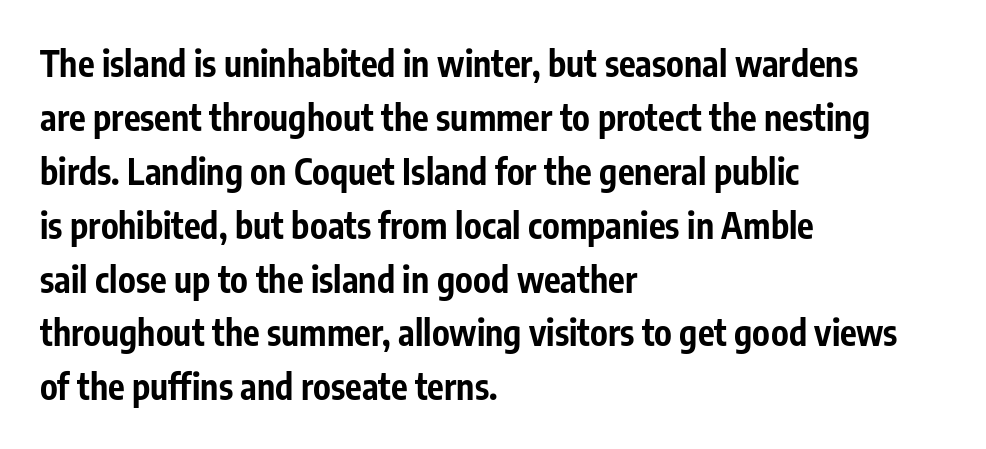
The image shows 35 px bold, condensed sans-serif type, upright; set left-aligned, normal line spacing (1.54x), normal letter spacing, not underlined; low stroke contrast and a medium x-height.
